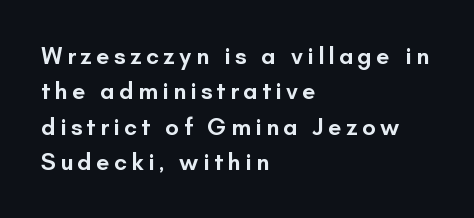
The image shows 24 px text type, upright; set left-aligned, normal line spacing (1.47x), not underlined.
